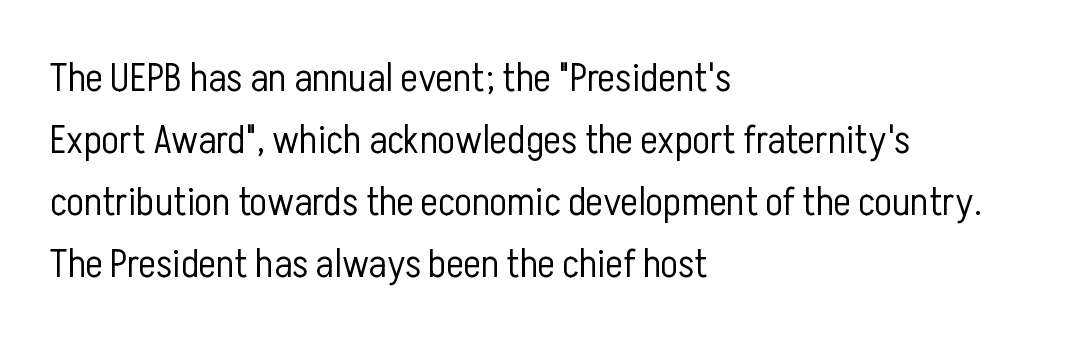
Rule under the text: the space is simply empty. If you drew a line through each stem, it would be perfectly vertical. The line-height multiplier appears to be the usual default. On a weight scale, this lands at 450 or below. Varying glyph widths throughout — classic text-font behaviour.
